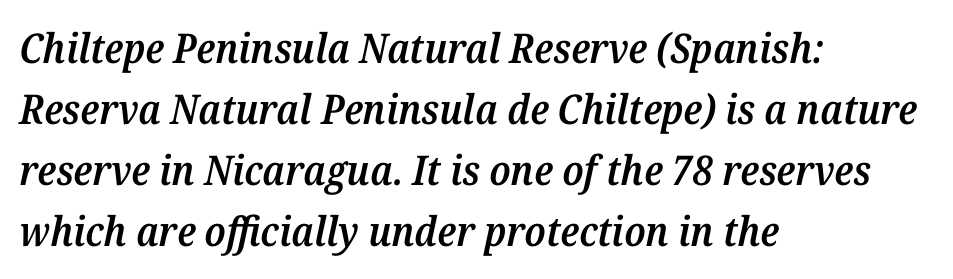
Observe the lean: these are italic letterforms. Words appear dense and cohesive because spacing is normal. Compared with typical paragraphs, the rows here are spaced about the same. This sample uses a serif face. The lines are quadded left. The characters look somewhat weighty, a semibold short of true bold.
